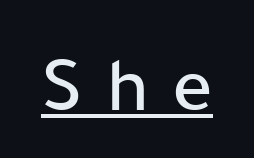
Q: Is the text italic (slanted)? A: No, it is upright.
Q: Is the typeface a serif or a sans-serif typeface? A: Sans-serif.
Q: Is the text underlined? A: Yes.
Q: Is the spacing between letters normal or unusually wide? A: Unusually wide.
Q: Width (condensed, normal, or wide)? A: Normal.
Q: Stroke contrast? A: Low.
Q: x-height? A: Medium.
Q: Monospaced? A: No.
